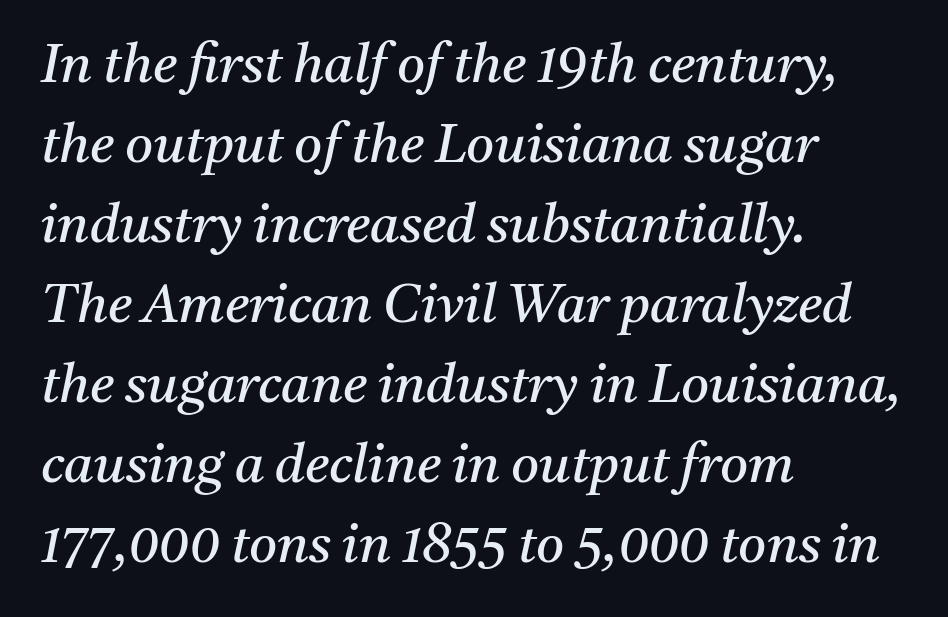
Rows of type keep a routine distance in the vertical direction. Character widths vary here, with narrow letters taking less room than wide ones. Quick note: italic. This sample uses a serif face.
